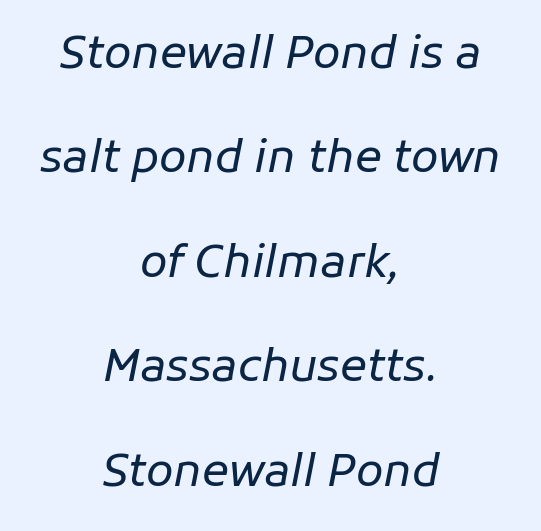
{"italic": "yes", "lean": "right", "slant_degrees": 11, "bold": "no", "weight": "regular", "width": "normal", "stroke_contrast": "low", "x_height": "medium", "monospaced": "no", "underline": "no", "align": "center", "line_spacing": "loose", "line_spacing_ratio": 2.32, "letter_spacing": "normal", "letter_spacing_em": 0.0, "glyph_px": 45}
